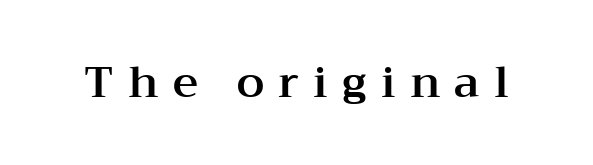
{"serif": "yes", "italic": "no", "width": "wide", "stroke_contrast": "medium", "x_height": "medium", "monospaced": "no", "underline": "no", "letter_spacing": "wide", "letter_spacing_em": 0.32, "glyph_px": 44}
